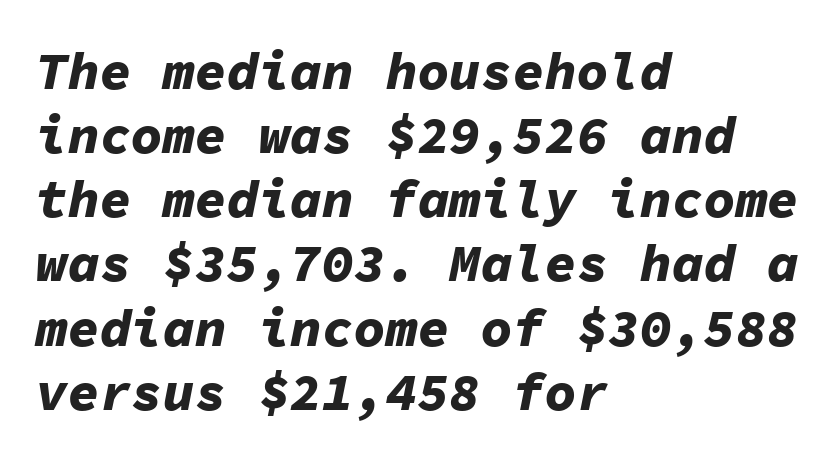
Does the copy run flush right? No — it runs flush left. Heft: maximum for text — a bold. What stands out about the letter spacing? Nothing — it is the standard amount. The lettering tilts uniformly, giving the passage an italic look.
